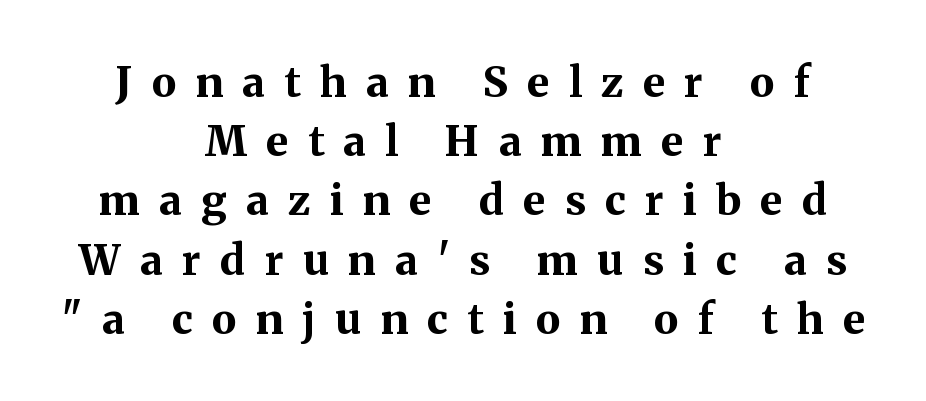
Q: Is the text bold? A: Yes.
Q: Is the text italic (slanted)? A: No, it is upright.
Q: Is the typeface a serif or a sans-serif typeface? A: Serif.
Q: Is the text underlined? A: No.
Q: How is the paragraph aligned? A: Centered.
Q: Is the spacing between letters normal or unusually wide? A: Unusually wide.
Q: Is the spacing between lines tight, normal or loose? A: Normal.
Q: Width (condensed, normal, or wide)? A: Normal.
Q: Stroke contrast? A: Medium.
Q: x-height? A: Medium.
Q: Monospaced? A: No.
